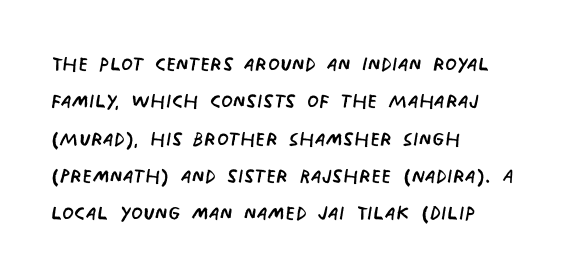
Caption: face not bold, strokes unweighted. Short note: letters normally spaced. The area under the type is left untouched. Typeset ragged right — the left edge is the straight one.
